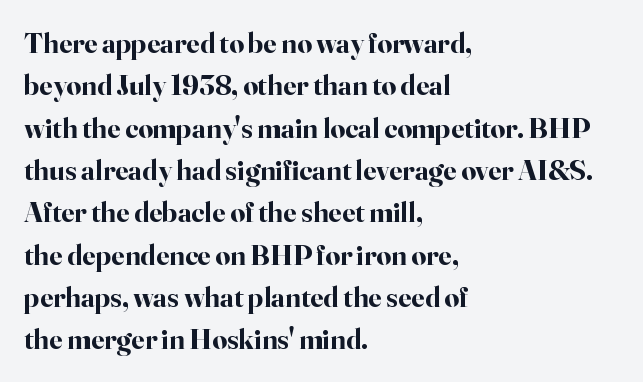
{"serif": "yes", "italic": "no", "bold": "yes", "weight": "bold", "width": "normal", "stroke_contrast": "high", "x_height": "small", "monospaced": "no", "underline": "no", "align": "left", "line_spacing": "normal", "line_spacing_ratio": 1.46, "letter_spacing": "normal", "letter_spacing_em": 0.0, "glyph_px": 29}
